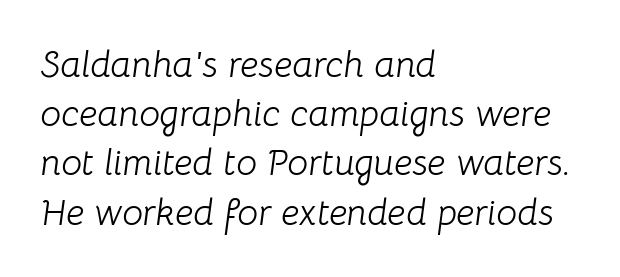
Q: Is the text bold? A: No.
Q: Is the text italic (slanted)? A: Yes, it leans right by about 8 degrees.
Q: Is the text underlined? A: No.
Q: How is the paragraph aligned? A: Left-aligned.
Q: Is the spacing between letters normal or unusually wide? A: Normal.
Q: Is the spacing between lines tight, normal or loose? A: Normal.
Q: Width (condensed, normal, or wide)? A: Normal.
Q: Stroke contrast? A: Low.
Q: x-height? A: Medium.
Q: Monospaced? A: No.
